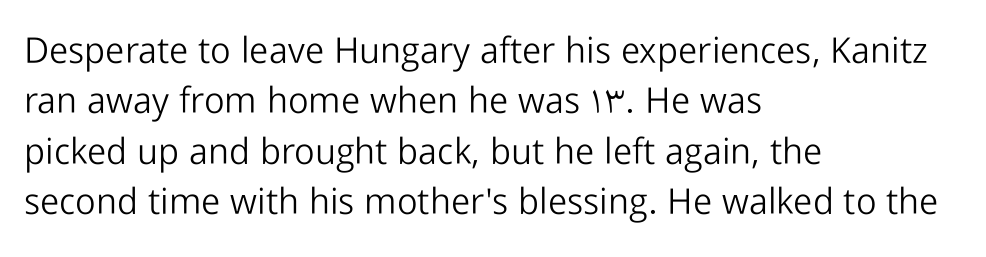
How would I describe the line gaps? Plain and ordinary. Every character sits straight up, as roman type does. The letters look calm and open, with moderate or lighter stems. Nobody touched the tracking dial on this one. Note the varied advance widths — an 'i' is clearly narrower than an 'm'. If you drew a ruler down the left edge, every line would touch it.
